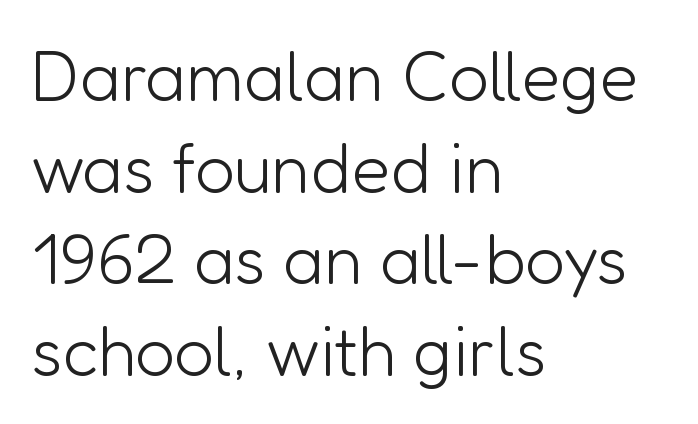
The image shows 70 px light sans-serif type, upright; set left-aligned, normal line spacing (1.31x), normal letter spacing, not underlined; low stroke contrast and a medium x-height.
